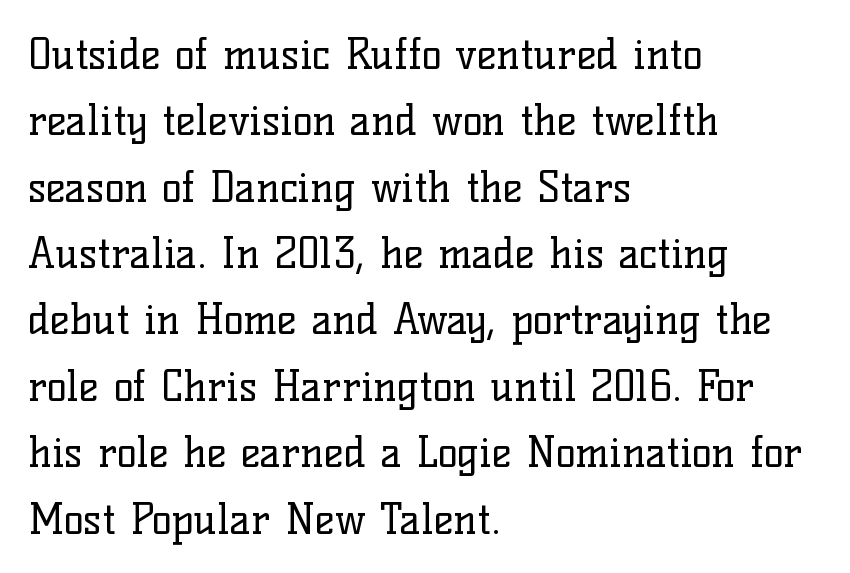
{"serif": "yes", "italic": "no", "bold": "no", "weight": "regular", "width": "normal", "stroke_contrast": "low", "x_height": "medium", "monospaced": "no", "underline": "no", "align": "left", "line_spacing": "normal", "line_spacing_ratio": 1.58, "letter_spacing": "normal", "letter_spacing_em": 0.0, "glyph_px": 42}
